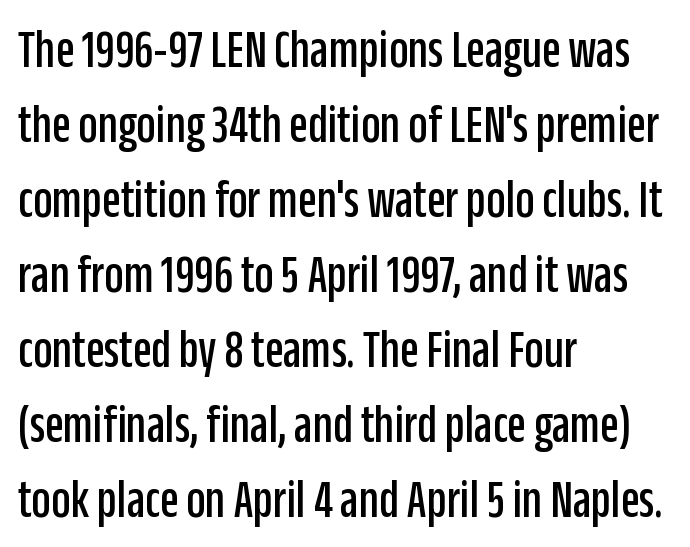
{"serif": "no", "italic": "no", "width": "condensed", "stroke_contrast": "low", "x_height": "large", "monospaced": "no", "underline": "no", "align": "left", "line_spacing": "normal", "line_spacing_ratio": 1.39, "letter_spacing": "normal", "letter_spacing_em": 0.0, "glyph_px": 54}
